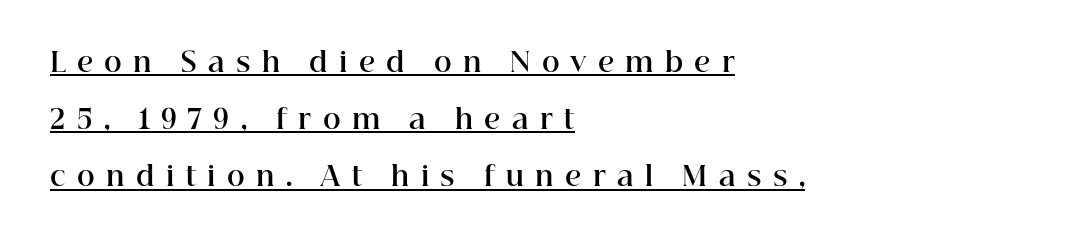
The image shows 27 px bold type, upright; set left-aligned, loose line spacing (2.12x), unusually wide letter spacing (+0.42 em), underlined.
